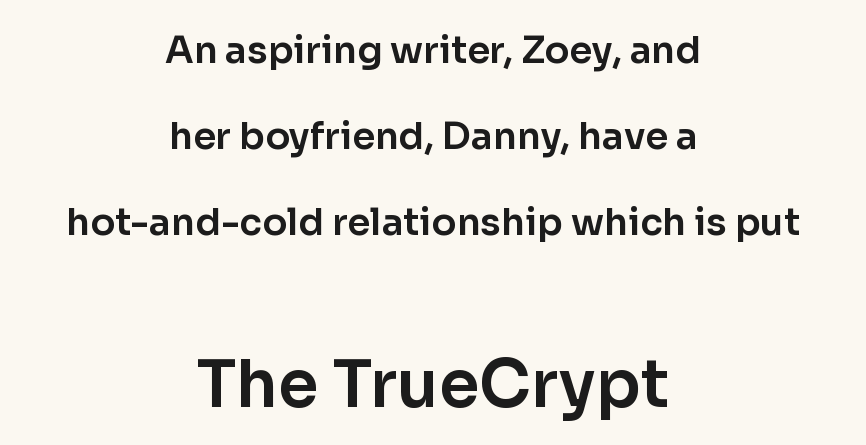
Character widths vary here, with narrow letters taking less room than wide ones. The paragraph shown floats in the horizontal middle. Ascenders rise straight up at ninety degrees. Examine the stroke ends and you'll find no serifs. Type without underlining.
